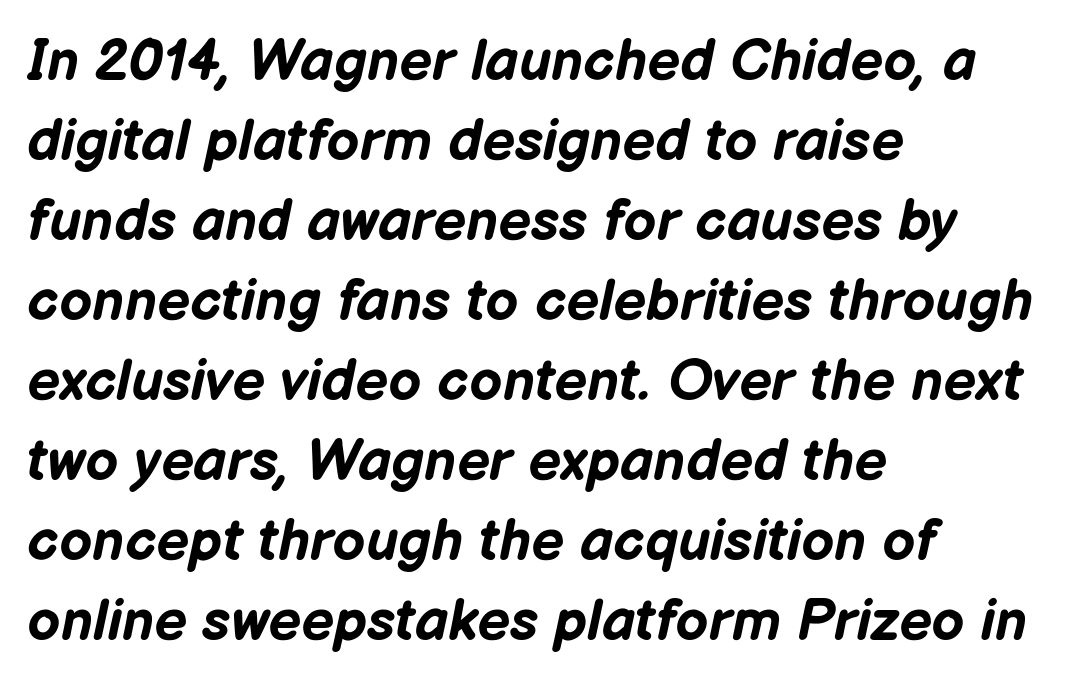
Q: Is the text bold? A: Yes.
Q: Is the text italic (slanted)? A: Yes, it leans right by about 12 degrees.
Q: Is the text underlined? A: No.
Q: How is the paragraph aligned? A: Left-aligned.
Q: Is the spacing between letters normal or unusually wide? A: Normal.
Q: Is the spacing between lines tight, normal or loose? A: Normal.
Q: Width (condensed, normal, or wide)? A: Normal.
Q: Stroke contrast? A: Low.
Q: x-height? A: Medium.
Q: Monospaced? A: No.
